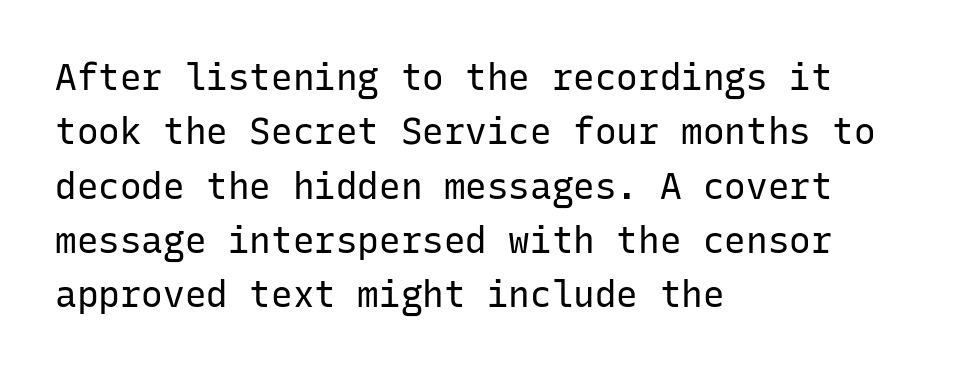
The image shows 36 px regular-weight sans-serif type, upright, monospaced; set left-aligned, normal line spacing (1.51x), normal letter spacing, not underlined; low stroke contrast and a medium x-height.
